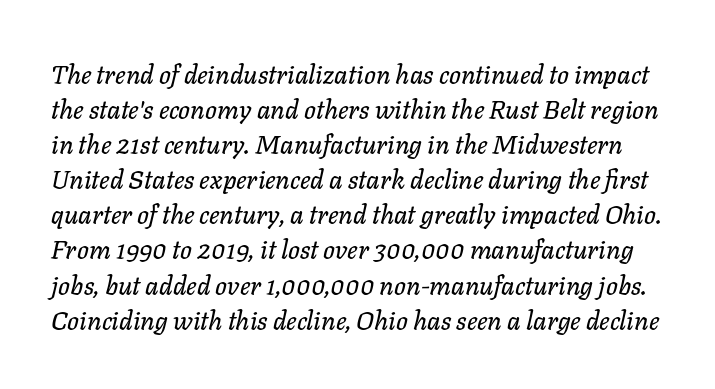
{"italic": "yes", "lean": "right", "slant_degrees": 11, "underline": "no", "line_spacing": "normal", "line_spacing_ratio": 1.35, "letter_spacing": "normal", "letter_spacing_em": 0.0, "glyph_px": 26}
